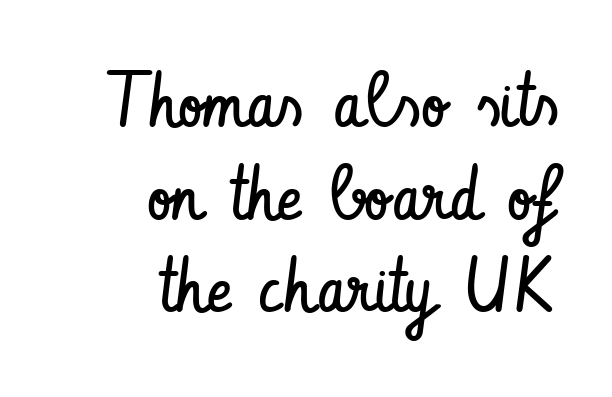
Q: Is the text bold? A: No.
Q: Is the text italic (slanted)? A: No, it is upright.
Q: Is the typeface a serif or a sans-serif typeface? A: Sans-serif.
Q: Is the text underlined? A: No.
Q: How is the paragraph aligned? A: Right-aligned.
Q: Is the spacing between letters normal or unusually wide? A: Normal.
Q: Width (condensed, normal, or wide)? A: Condensed.
Q: Stroke contrast? A: Low.
Q: x-height? A: Small.
Q: Monospaced? A: No.
